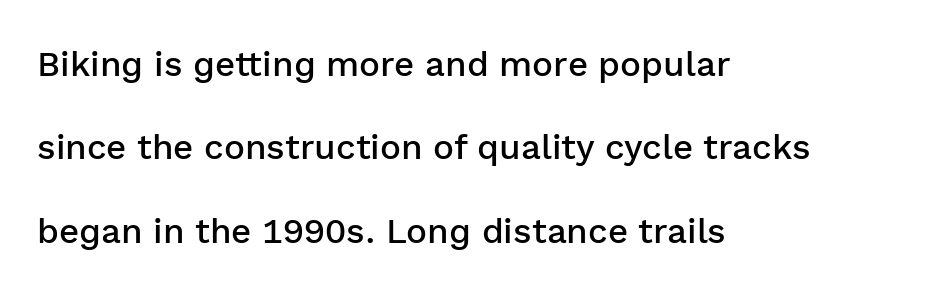
You could not count columns in this text — the font is proportionally spaced. One-word summary of the alignment: left. Honestly, there is no underline to notice here at all. If you drew a line through each stem, it would be perfectly vertical.
